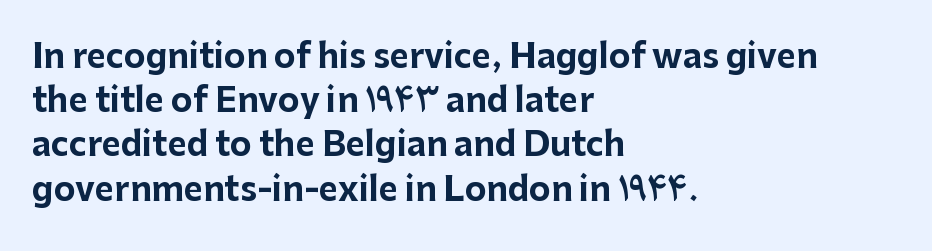
Q: Is the text bold? A: Yes.
Q: Is the text italic (slanted)? A: No, it is upright.
Q: Is the typeface a serif or a sans-serif typeface? A: Sans-serif.
Q: Is the text underlined? A: No.
Q: How is the paragraph aligned? A: Left-aligned.
Q: Is the spacing between letters normal or unusually wide? A: Normal.
Q: Is the spacing between lines tight, normal or loose? A: Normal.
Q: Width (condensed, normal, or wide)? A: Normal.
Q: Stroke contrast? A: Low.
Q: x-height? A: Medium.
Q: Monospaced? A: No.
